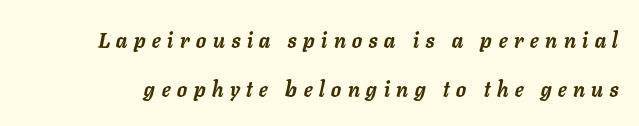
The image shows 21 px bold type, italic (leaning right); set loose line spacing (2.35x), unusually wide letter spacing (+0.32 em), not underlined.
